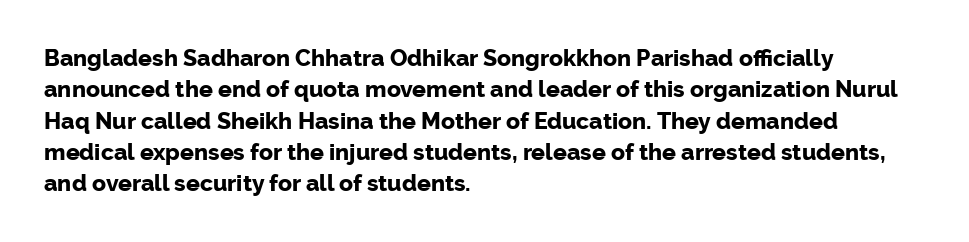
{"italic": "no", "bold": "yes", "underline": "no", "align": "left", "line_spacing": "normal", "line_spacing_ratio": 1.36, "letter_spacing": "normal", "letter_spacing_em": 0.0, "glyph_px": 23}
